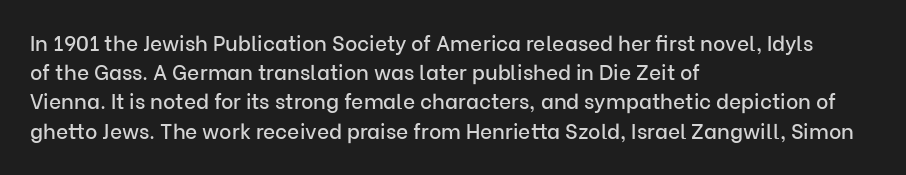
Each word holds together tightly as a unit, with standard inter-letter gaps. Left-aligned paragraph, ragged on the right. The vertical gap from one line to the next is medium. Nope, not italic — everything's standing straight. Check the space under the baseline: it is left empty.
